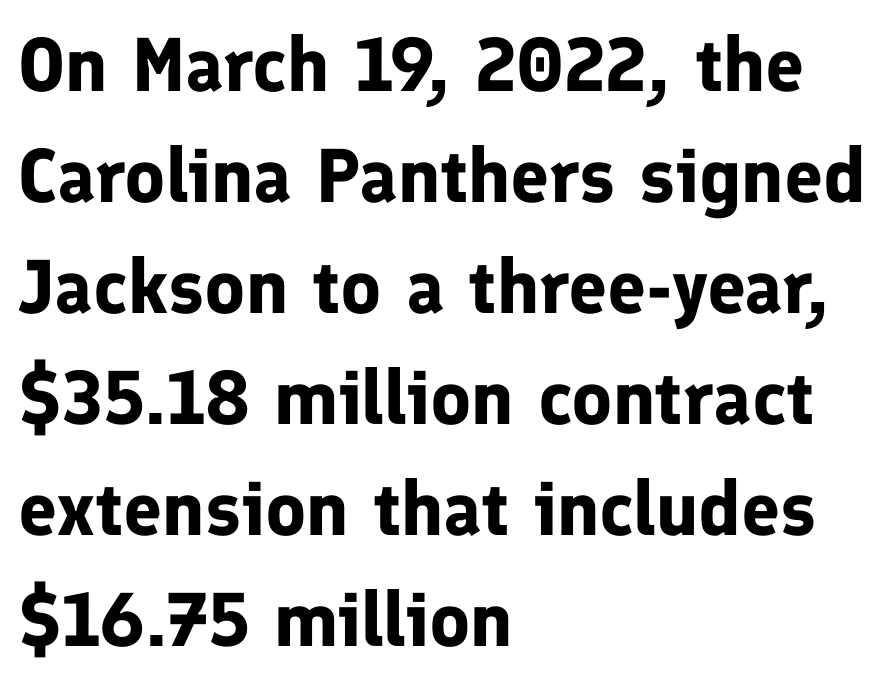
Q: Is the text bold? A: Yes.
Q: Is the text italic (slanted)? A: No, it is upright.
Q: Is the typeface a serif or a sans-serif typeface? A: Sans-serif.
Q: Is the text underlined? A: No.
Q: How is the paragraph aligned? A: Left-aligned.
Q: Is the spacing between letters normal or unusually wide? A: Normal.
Q: Is the spacing between lines tight, normal or loose? A: Normal.
Q: Width (condensed, normal, or wide)? A: Normal.
Q: Stroke contrast? A: Low.
Q: x-height? A: Medium.
Q: Monospaced? A: No.
